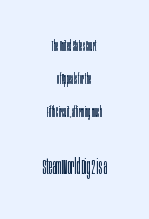
{"italic": "no", "bold": "no", "underline": "no", "align": "center", "line_spacing": "loose", "line_spacing_ratio": 2.36, "letter_spacing": "normal", "letter_spacing_em": 0.0, "larger_block": "second", "size_ratio": 1.57, "glyph_px": 22}
